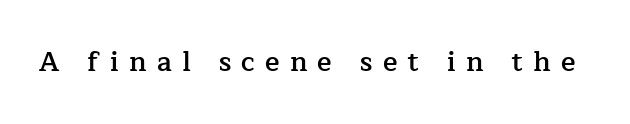
The typography opts for an upright posture over an oblique one. You could only call the tracking loose — the letters float apart. Descenders are the only things crossing below the line. Bold? Not quite — semibold, heavier than regular but stopping short.
